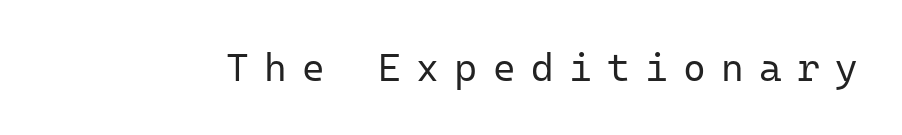
{"serif": "no", "italic": "no", "bold": "no", "weight": "regular", "width": "normal", "stroke_contrast": "low", "x_height": "medium", "monospaced": "yes", "underline": "no", "letter_spacing": "wide", "letter_spacing_em": 0.39, "glyph_px": 39}
